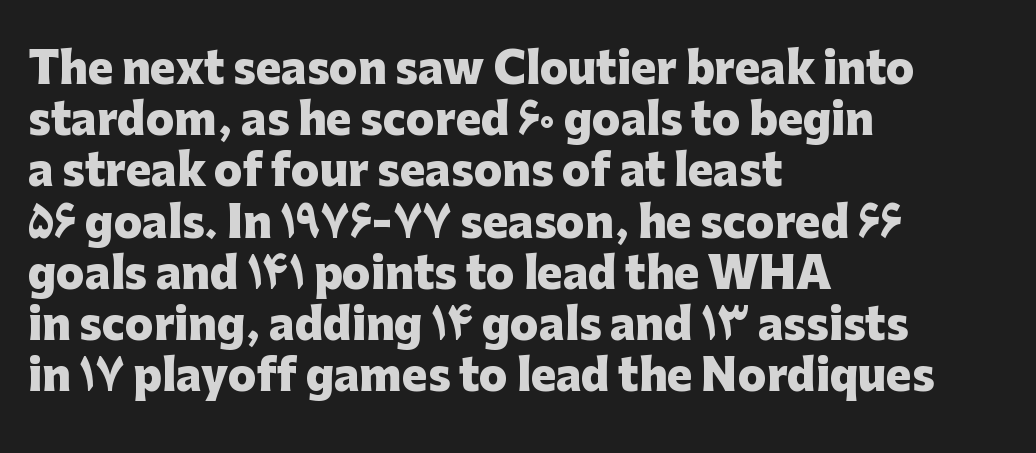
The letters stand upright; this is a roman face. Caption: bold face, heavy strokes. These lines are rendered in a variable-pitch font. The passage shown is not underscored anywhere. To sum up the face: it is a sans, with no serifs.
